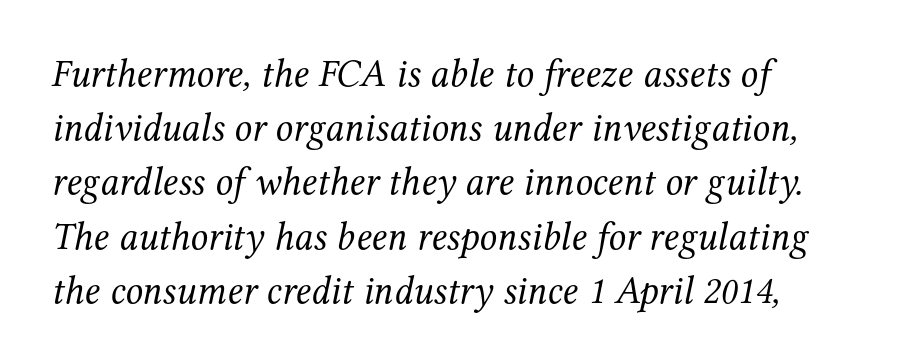
The image shows 39 px regular-weight serif type, italic (leaning right); set left-aligned, normal line spacing (1.39x), normal letter spacing, not underlined; medium stroke contrast and a medium x-height.
